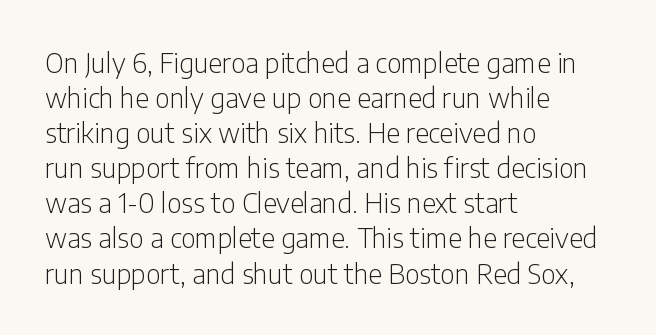
{"italic": "no", "bold": "no", "underline": "no", "align": "left", "line_spacing": "normal", "line_spacing_ratio": 1.3, "letter_spacing": "normal", "letter_spacing_em": 0.0, "glyph_px": 27}
